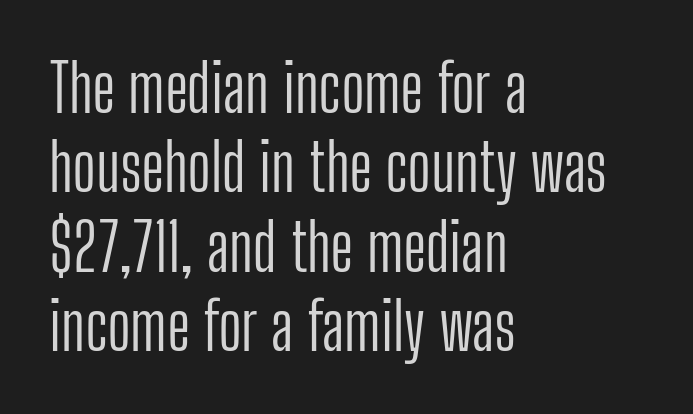
This is the regular roman posture of the typeface. Nope, no serifs anywhere on these letters. The letters advance in unequal steps, a hallmark of proportional type. The paragraph has a hard left edge and a soft right edge. This rendering leaves character spacing at its baseline value. Words float on clear page, feet unadorned.
